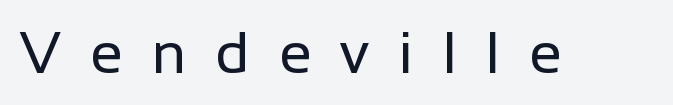
The image shows 59 px regular-weight sans-serif type, upright; set unusually wide letter spacing (+0.49 em), not underlined; low stroke contrast and a medium x-height.
